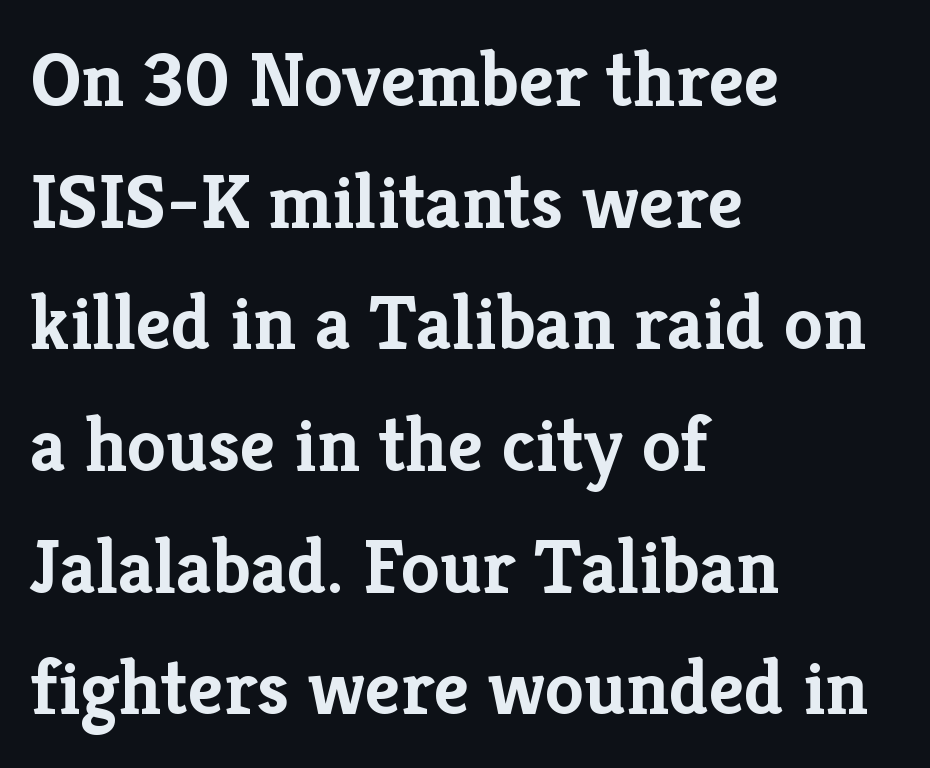
{"serif": "yes", "italic": "no", "bold": "yes", "weight": "semibold", "width": "normal", "stroke_contrast": "low", "x_height": "medium", "monospaced": "no", "underline": "no", "align": "left", "line_spacing": "normal", "line_spacing_ratio": 1.56, "letter_spacing": "normal", "letter_spacing_em": 0.0, "glyph_px": 78}
